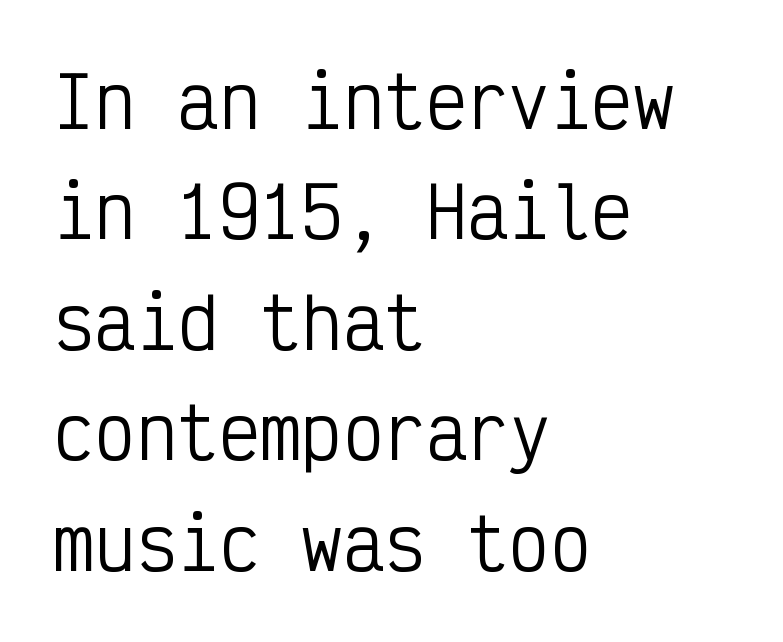
Q: Is the text bold? A: No.
Q: Is the text italic (slanted)? A: No, it is upright.
Q: Is the typeface a serif or a sans-serif typeface? A: Sans-serif.
Q: Is the text underlined? A: No.
Q: How is the paragraph aligned? A: Left-aligned.
Q: Is the spacing between letters normal or unusually wide? A: Normal.
Q: Is the spacing between lines tight, normal or loose? A: Normal.
Q: Width (condensed, normal, or wide)? A: Condensed.
Q: Stroke contrast? A: Low.
Q: x-height? A: Medium.
Q: Monospaced? A: Yes.
